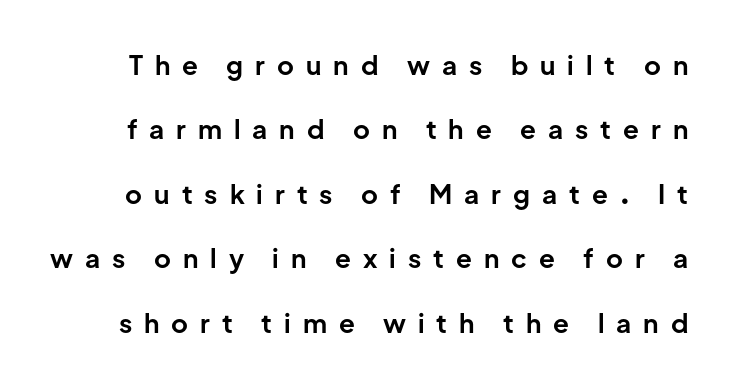
{"italic": "no", "bold": "yes", "underline": "no", "line_spacing": "loose", "line_spacing_ratio": 2.48, "letter_spacing": "wide", "letter_spacing_em": 0.46, "glyph_px": 26}
